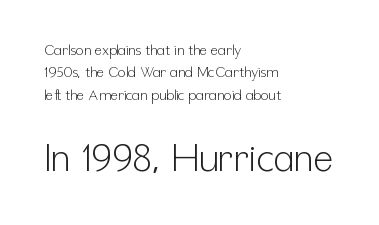
{"serif": "no", "italic": "no", "bold": "no", "weight": "light", "width": "condensed", "stroke_contrast": "low", "x_height": "medium", "monospaced": "no", "underline": "no", "align": "left", "line_spacing": "normal", "line_spacing_ratio": 1.59, "letter_spacing": "normal", "letter_spacing_em": 0.0, "larger_block": "second", "size_ratio": 2.71, "glyph_px": 38}
